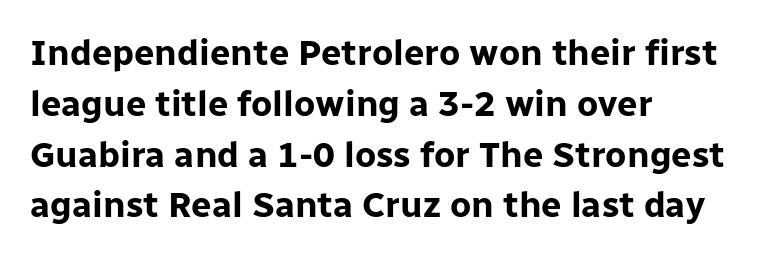
Q: Is the text bold? A: Yes.
Q: Is the text italic (slanted)? A: No, it is upright.
Q: Is the typeface a serif or a sans-serif typeface? A: Sans-serif.
Q: Is the text underlined? A: No.
Q: How is the paragraph aligned? A: Left-aligned.
Q: Is the spacing between letters normal or unusually wide? A: Normal.
Q: Is the spacing between lines tight, normal or loose? A: Normal.
Q: Width (condensed, normal, or wide)? A: Normal.
Q: Stroke contrast? A: Low.
Q: x-height? A: Medium.
Q: Monospaced? A: No.
